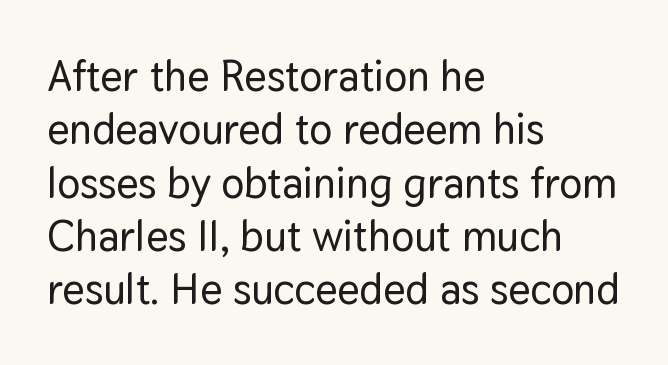
The specimen omits any rule beneath the text block's lines. Compared with a centered layout, this one pins lines to the left instead. No extra tracking has been applied to these lines. In terms of posture, this sample is upright. Is this a fixed-width face? No — the glyphs have proportional, varying widths. The characters display no serif detailing; their extremities are plain.
